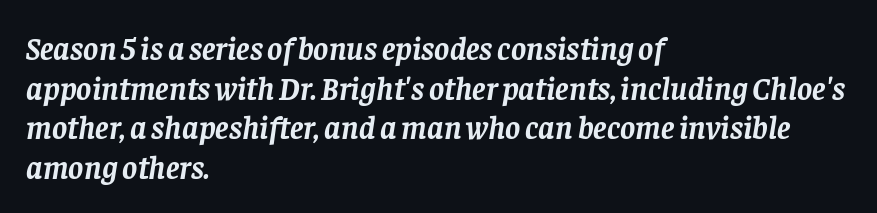
Q: Is the text bold? A: Yes.
Q: Is the text italic (slanted)? A: Yes, it leans right by about 8 degrees.
Q: Is the typeface a serif or a sans-serif typeface? A: Serif.
Q: Is the text underlined? A: No.
Q: How is the paragraph aligned? A: Left-aligned.
Q: Is the spacing between letters normal or unusually wide? A: Normal.
Q: Width (condensed, normal, or wide)? A: Normal.
Q: Stroke contrast? A: Low.
Q: x-height? A: Large.
Q: Monospaced? A: No.
